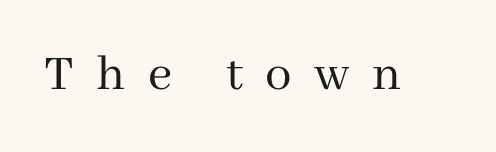
Counters stay open thanks to moderate or lighter strokes. The zone under the glyphs is completely vacant. The passage shown is typed in a proportional face where columns would drift. Here the glyphs are tracked loosely, breaking word shapes into spaced letters. Do the letters lean? They stand straight.
